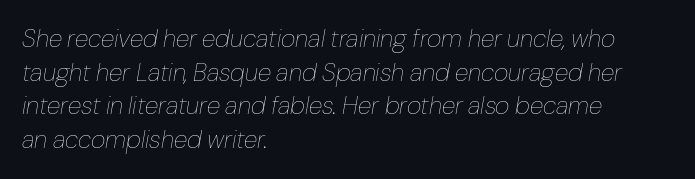
Q: Is the text bold? A: No.
Q: Is the text italic (slanted)? A: Yes, it leans right by about 10 degrees.
Q: Is the text underlined? A: No.
Q: How is the paragraph aligned? A: Left-aligned.
Q: Is the spacing between letters normal or unusually wide? A: Normal.
Q: Is the spacing between lines tight, normal or loose? A: Normal.
